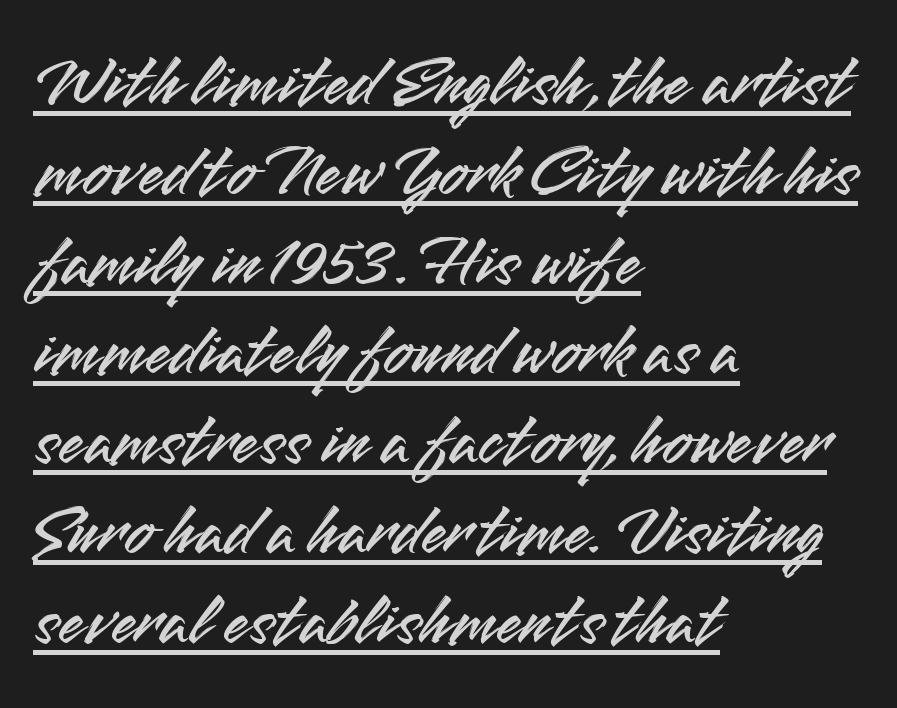
The image shows 73 px sans-serif type; set left-aligned, line spacing 1.23x, normal letter spacing, underlined; medium stroke contrast and a small x-height.
